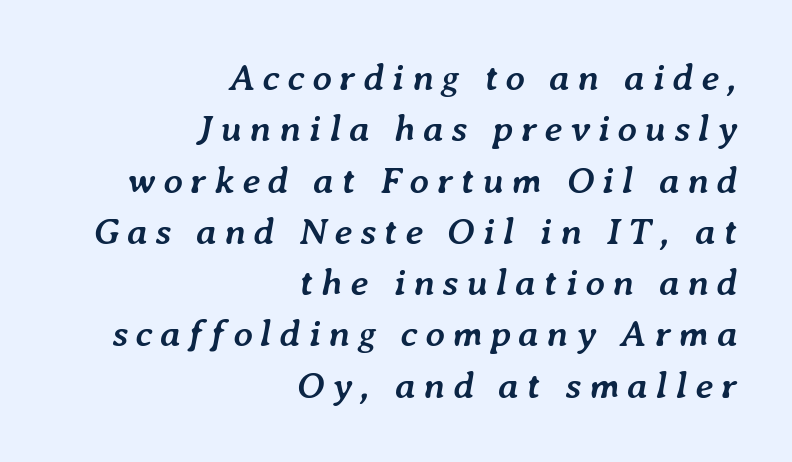
Q: Is the text bold? A: Yes.
Q: Is the text italic (slanted)? A: Yes, it leans right by about 7 degrees.
Q: Is the text underlined? A: No.
Q: How is the paragraph aligned? A: Right-aligned.
Q: Is the spacing between letters normal or unusually wide? A: Unusually wide.
Q: Is the spacing between lines tight, normal or loose? A: Normal.
Q: Width (condensed, normal, or wide)? A: Normal.
Q: Stroke contrast? A: Low.
Q: x-height? A: Medium.
Q: Monospaced? A: No.
